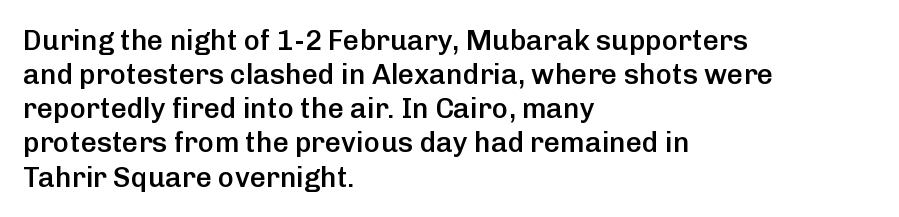
The image shows 28 px semibold sans-serif type, upright; set left-aligned, line spacing 1.22x, normal letter spacing, not underlined; low stroke contrast and a medium x-height.
